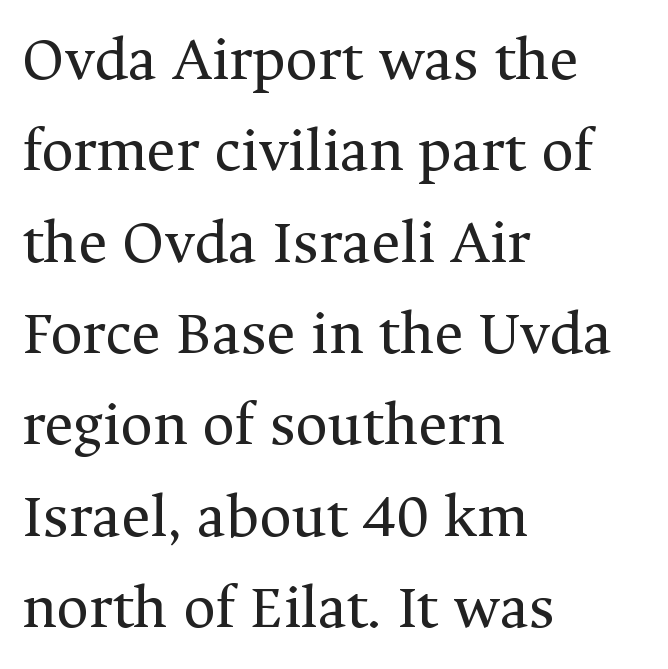
{"serif": "yes", "italic": "no", "bold": "no", "weight": "regular", "width": "normal", "stroke_contrast": "medium", "x_height": "medium", "monospaced": "no", "underline": "no", "align": "left", "line_spacing": "normal", "line_spacing_ratio": 1.45, "letter_spacing": "normal", "letter_spacing_em": 0.0, "glyph_px": 63}
